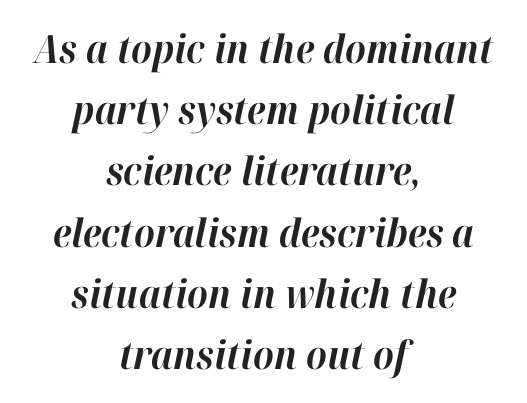
A clean baseline with only descenders dipping below it. Is the type bold? Yes — the strokes are clearly thick and heavy. Students, observe: this is what conventionally led text looks like. Horizontally, the lines are justified to the midpoint only. If you drew a line through each stem, it would be angled. You could call the tracking neutral — neither tight nor loose.
